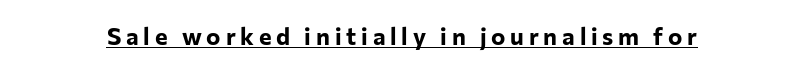
Is the type bold? Yes — the strokes are clearly thick and heavy. What decoration does the sample have? An underline. Italic: no, the glyphs are upright roman. These lines have a slow, spaced-out rhythm from letter to letter.
